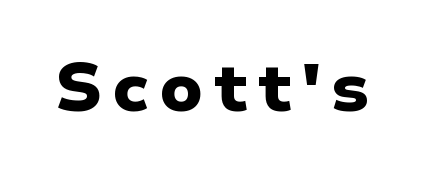
Q: Is the text bold? A: Yes.
Q: Is the text italic (slanted)? A: No, it is upright.
Q: Is the typeface a serif or a sans-serif typeface? A: Sans-serif.
Q: Is the text underlined? A: No.
Q: Width (condensed, normal, or wide)? A: Wide.
Q: Stroke contrast? A: Low.
Q: x-height? A: Medium.
Q: Monospaced? A: No.
